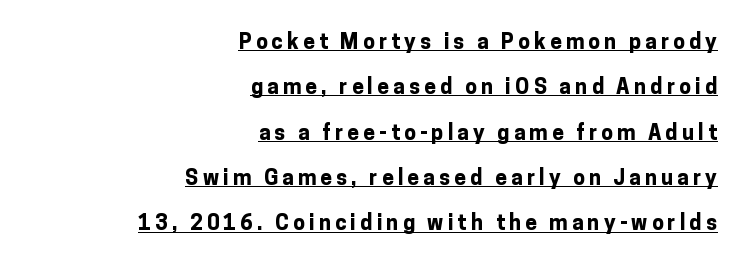
{"italic": "no", "bold": "yes", "underline": "yes", "align": "right", "line_spacing": "loose", "line_spacing_ratio": 2.16, "letter_spacing": "wide", "letter_spacing_em": 0.2, "glyph_px": 21}
